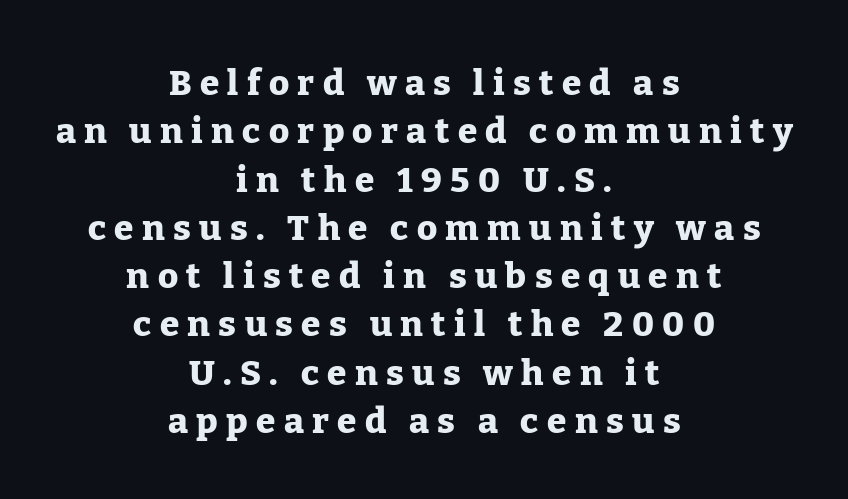
{"serif": "yes", "italic": "no", "bold": "yes", "weight": "heavy", "width": "normal", "stroke_contrast": "low", "x_height": "medium", "monospaced": "no", "underline": "no", "align": "center", "line_spacing": "normal", "line_spacing_ratio": 1.38, "letter_spacing": "wide", "letter_spacing_em": 0.24, "glyph_px": 35}
